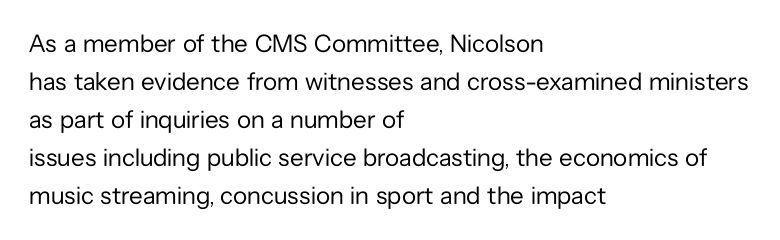
The image shows 25 px text type, upright; set left-aligned, normal line spacing (1.52x), normal letter spacing, not underlined.
